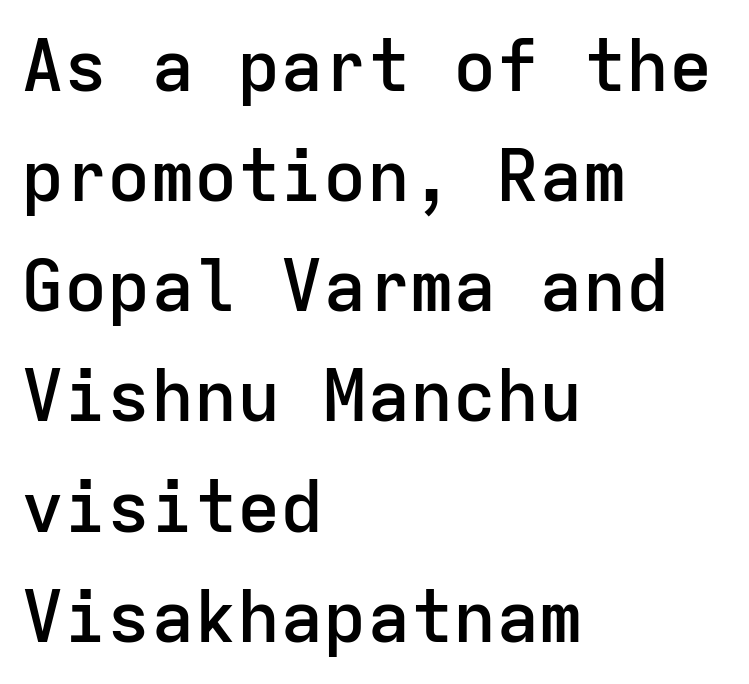
Quick note: interline space is typical. When letters stand straight like this, we call the style roman or upright. Unlike a traditional serif, this face leaves its strokes unadorned. Here the designer chose a console-style face with uniform glyph widths.
